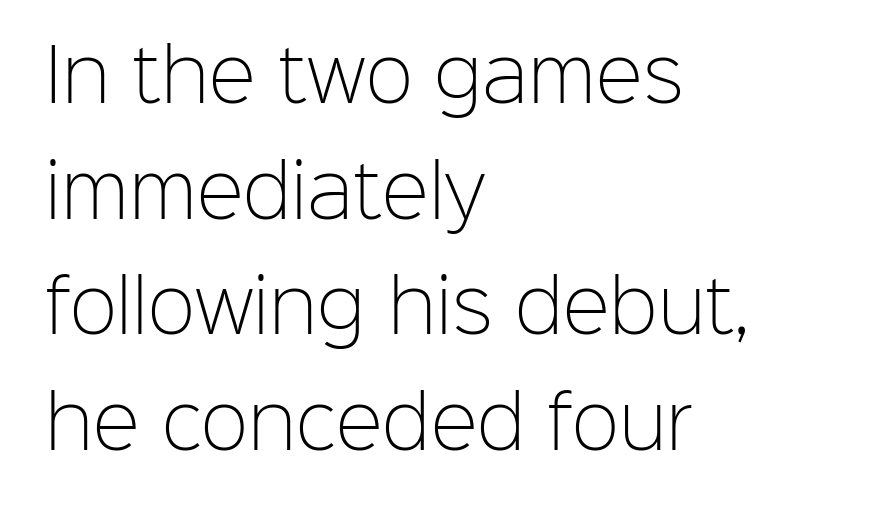
The image shows 71 px light sans-serif type, upright; set left-aligned, normal line spacing (1.63x), normal letter spacing, not underlined; low stroke contrast and a medium x-height.
